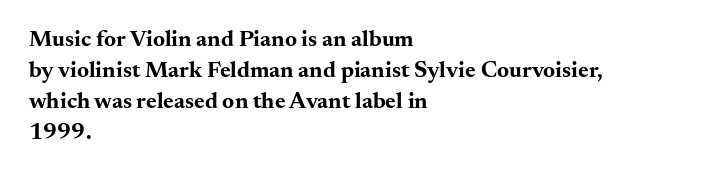
Caption: bold face, heavy strokes. Compared with typical body copy, the letter spacing here is the same. Line starts are locked; line ends wander. The axis of the letterforms is exactly vertical.
